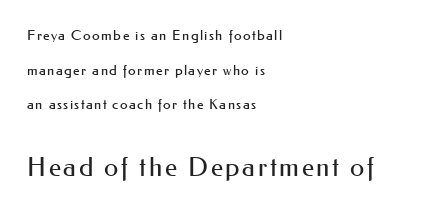
Q: Is the text bold? A: No.
Q: Is the text italic (slanted)? A: No, it is upright.
Q: Is the text underlined? A: No.
Q: How is the paragraph aligned? A: Left-aligned.
Q: Is the spacing between lines tight, normal or loose? A: Loose.
Q: Which block of text is set in a larger size, the first (top) or the second (bottom)? A: The second (bottom) one.
